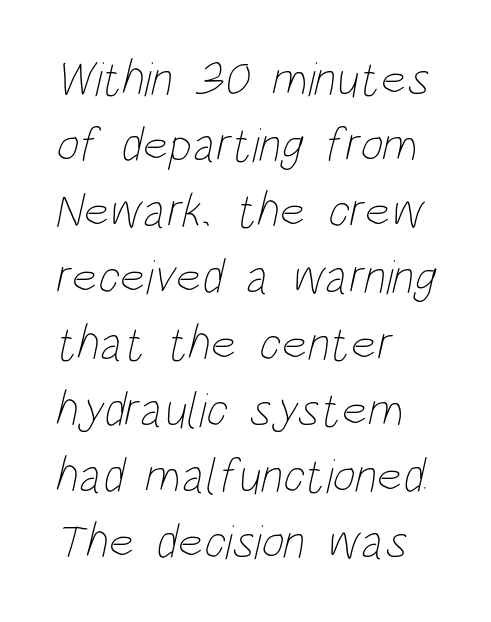
Q: Is the text bold? A: No.
Q: Is the text underlined? A: No.
Q: How is the paragraph aligned? A: Left-aligned.
Q: Is the spacing between letters normal or unusually wide? A: Normal.
Q: Is the spacing between lines tight, normal or loose? A: Normal.
Q: Width (condensed, normal, or wide)? A: Condensed.
Q: Stroke contrast? A: Low.
Q: x-height? A: Large.
Q: Monospaced? A: No.
